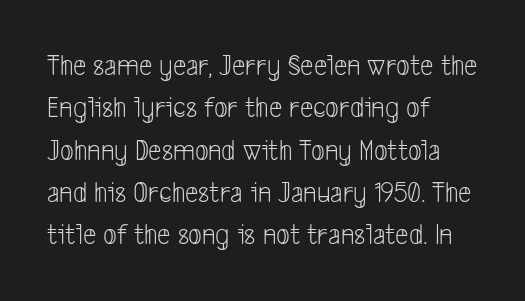
{"serif": "no", "bold": "no", "weight": "light", "width": "condensed", "stroke_contrast": "low", "x_height": "medium", "monospaced": "no", "underline": "no", "align": "left", "line_spacing": "normal", "line_spacing_ratio": 1.41, "letter_spacing": "normal", "letter_spacing_em": 0.0, "glyph_px": 30}
